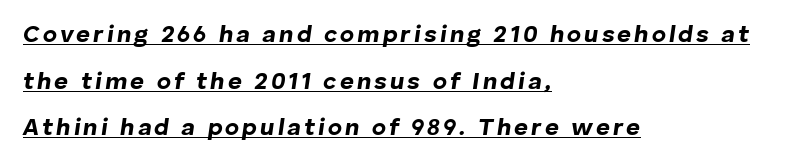
Q: Is the text bold? A: Yes.
Q: Is the text italic (slanted)? A: Yes, it leans right by about 8 degrees.
Q: Is the text underlined? A: Yes.
Q: How is the paragraph aligned? A: Left-aligned.
Q: Is the spacing between lines tight, normal or loose? A: Loose.
